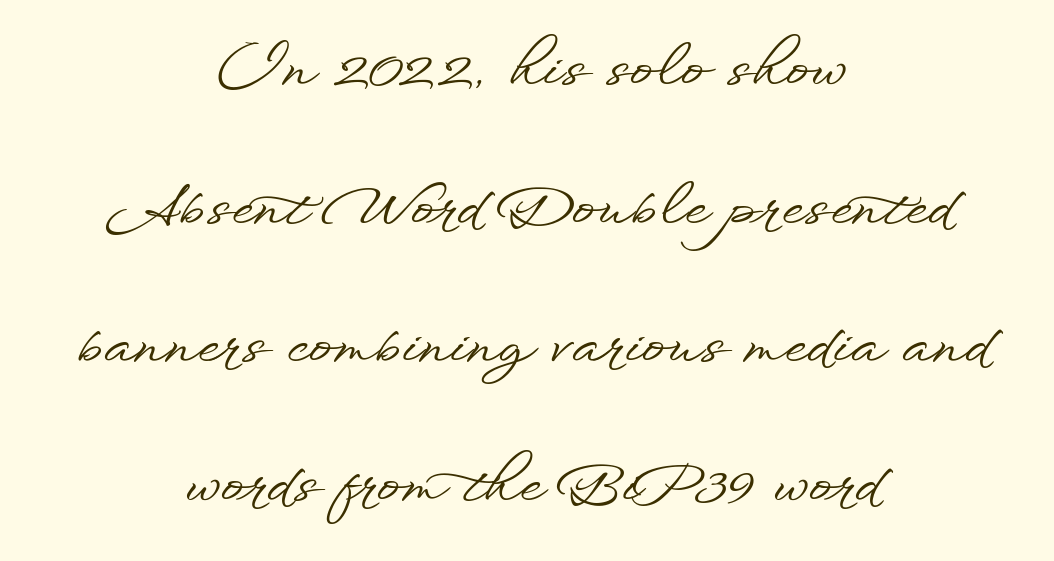
Short and long lines alike share a common midpoint. The space between consecutive lines is lavish. Descenders hang freely into open space. Nothing unusual about the tracking: characters are spaced as the font intends.
